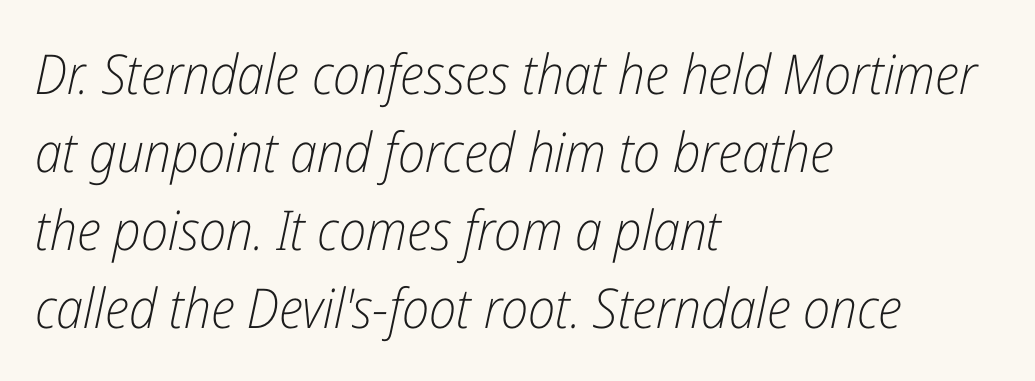
The rows are spaced the way most documents space them. No extra tracking has been applied to these lines. Every row of glyphs begins at an identical x-position on the left. The area under the type is left untouched. The letters advance in unequal steps, a hallmark of proportional type. The text carries the slant typical of an italic or oblique font.
